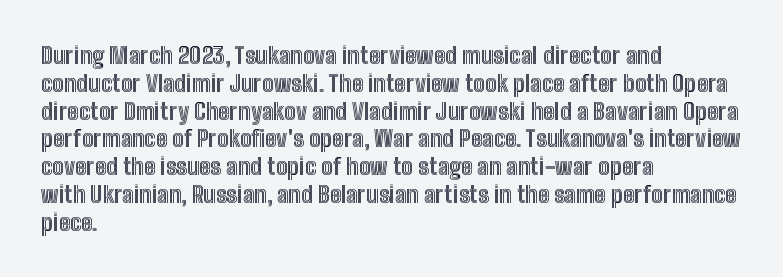
{"italic": "no", "underline": "no", "align": "left", "line_spacing_ratio": 1.21, "letter_spacing": "normal", "letter_spacing_em": 0.0, "glyph_px": 23}
